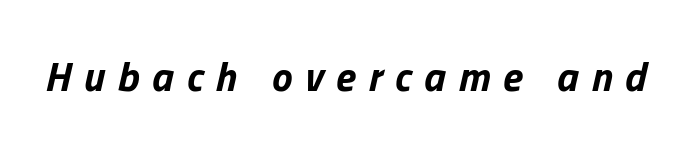
Q: Is the text bold? A: Yes.
Q: Is the text italic (slanted)? A: Yes, it leans right by about 13 degrees.
Q: Is the text underlined? A: No.
Q: Is the spacing between letters normal or unusually wide? A: Unusually wide.
Q: Width (condensed, normal, or wide)? A: Normal.
Q: Stroke contrast? A: Low.
Q: x-height? A: Medium.
Q: Monospaced? A: No.
